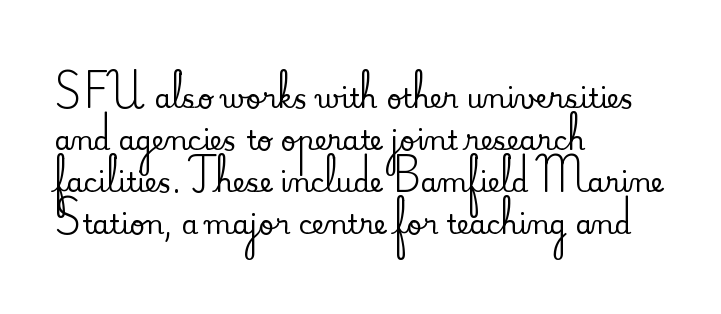
Q: Is the text italic (slanted)? A: No, it is upright.
Q: Is the text underlined? A: No.
Q: How is the paragraph aligned? A: Left-aligned.
Q: Is the spacing between letters normal or unusually wide? A: Normal.
Q: Is the spacing between lines tight, normal or loose? A: Normal.
